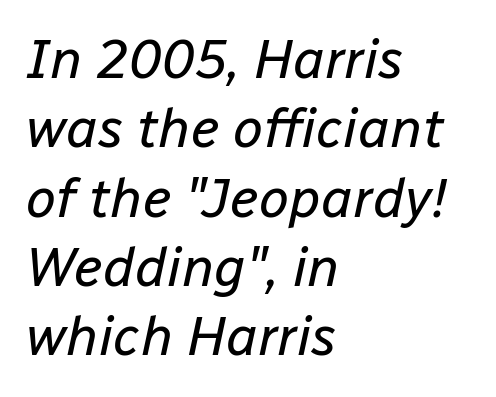
{"italic": "yes", "lean": "right", "slant_degrees": 12, "bold": "no", "weight": "regular", "width": "normal", "stroke_contrast": "low", "x_height": "medium", "monospaced": "no", "underline": "no", "align": "left", "line_spacing": "normal", "line_spacing_ratio": 1.26, "letter_spacing": "normal", "letter_spacing_em": 0.0, "glyph_px": 55}
